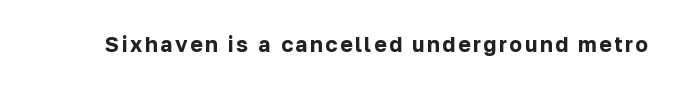
The image shows 21 px bold type, upright; set not underlined.
